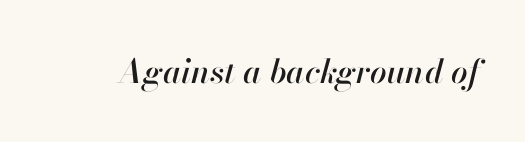
{"italic": "yes", "lean": "right", "slant_degrees": 13, "width": "normal", "stroke_contrast": "high", "x_height": "small", "monospaced": "no", "underline": "no", "letter_spacing": "normal", "letter_spacing_em": 0.0, "glyph_px": 33}
